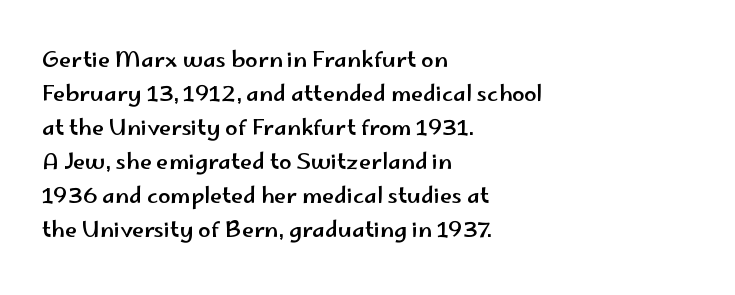
The image shows 22 px text type, upright; set left-aligned, normal line spacing (1.55x), normal letter spacing, not underlined.
